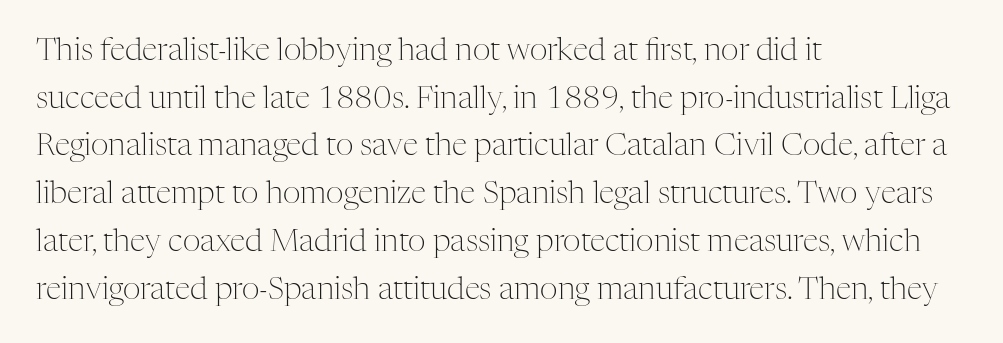
Q: Is the text bold? A: No.
Q: Is the text italic (slanted)? A: No, it is upright.
Q: Is the typeface a serif or a sans-serif typeface? A: Serif.
Q: Is the text underlined? A: No.
Q: How is the paragraph aligned? A: Left-aligned.
Q: Is the spacing between letters normal or unusually wide? A: Normal.
Q: Is the spacing between lines tight, normal or loose? A: Normal.
Q: Width (condensed, normal, or wide)? A: Normal.
Q: Stroke contrast? A: Medium.
Q: x-height? A: Medium.
Q: Monospaced? A: No.
